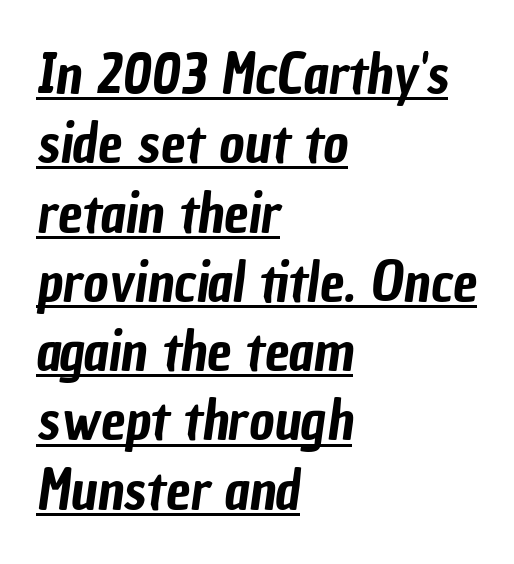
Looks like regular typesetting: each glyph gets only the width it needs. No extra tracking has been applied to these lines. Serif or sans? Sans — the stroke terminals are bare. Casual observation: everything's shoved over to the left.
